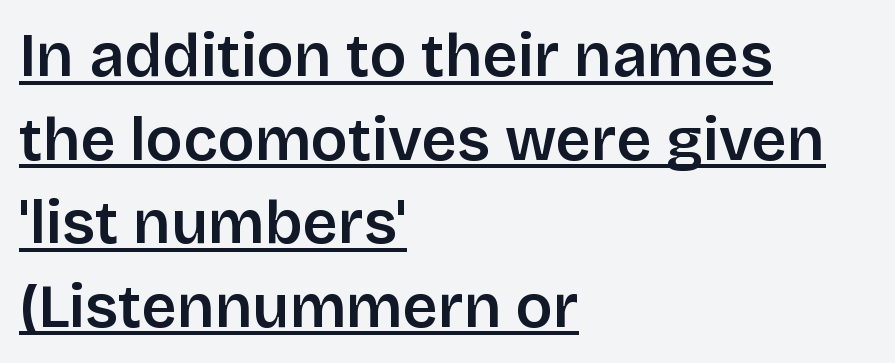
The image shows 61 px semibold sans-serif type, upright; set left-aligned, normal line spacing (1.37x), normal letter spacing, underlined; low stroke contrast and a large x-height.
